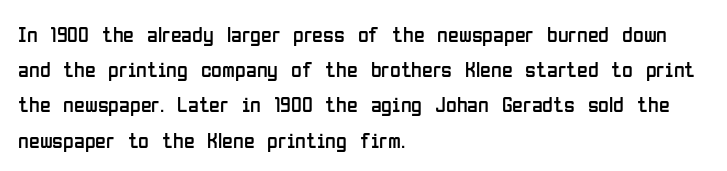
The image shows 22 px text type, upright; set left-aligned, normal line spacing (1.6x), normal letter spacing, not underlined.
